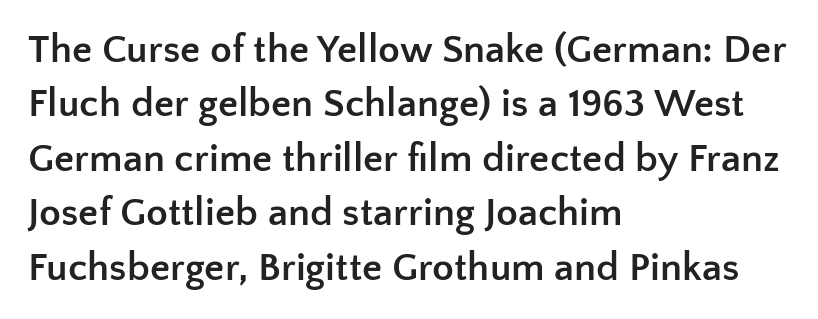
This rendering employs a face without finishing strokes, i.e., a sans-serif. Do the characters align in a grid? No, the font is proportional. Line starts are locked; line ends wander. Italic: no, the glyphs are upright roman. Rule under the text: the space is simply empty. Leading matches the norm, producing a regular column.
